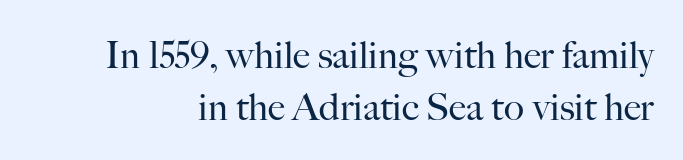
{"serif": "yes", "italic": "no", "bold": "no", "weight": "regular", "width": "normal", "stroke_contrast": "high", "x_height": "small", "monospaced": "no", "underline": "no", "line_spacing": "normal", "line_spacing_ratio": 1.36, "letter_spacing": "normal", "letter_spacing_em": 0.0, "glyph_px": 38}
